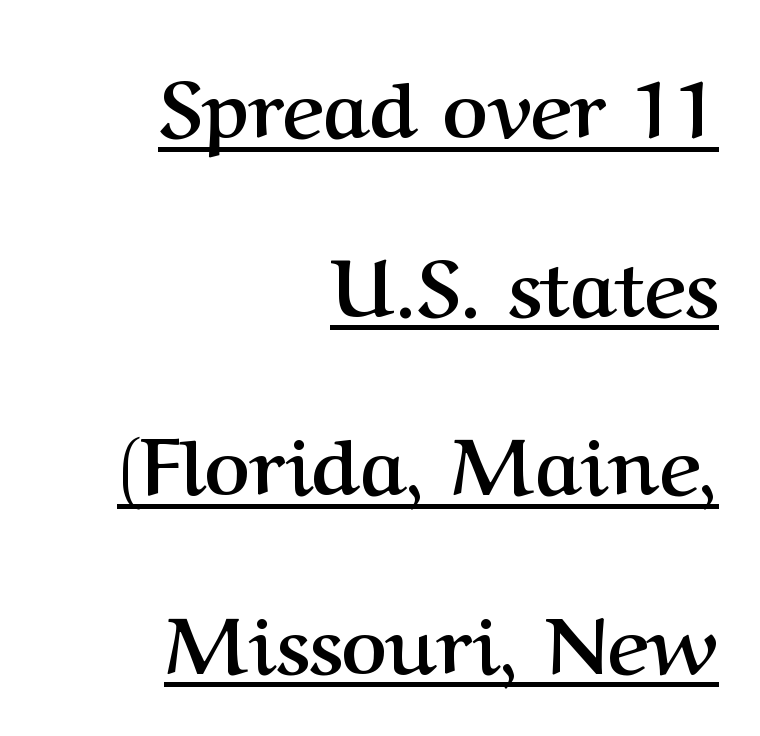
{"serif": "yes", "italic": "no", "bold": "yes", "weight": "semibold", "width": "normal", "stroke_contrast": "medium", "x_height": "medium", "monospaced": "no", "underline": "yes", "align": "right", "line_spacing": "loose", "line_spacing_ratio": 2.29, "letter_spacing": "normal", "letter_spacing_em": 0.0, "glyph_px": 78}
